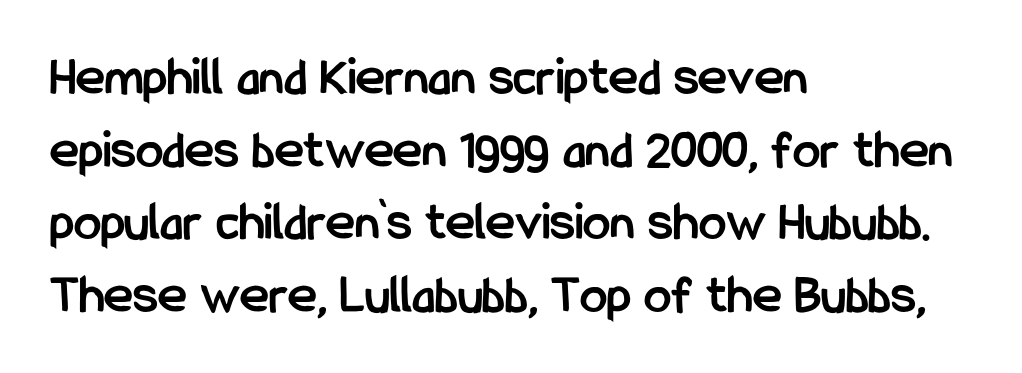
Q: Is the text bold? A: Yes.
Q: Is the text italic (slanted)? A: No, it is upright.
Q: Is the typeface a serif or a sans-serif typeface? A: Sans-serif.
Q: Is the text underlined? A: No.
Q: How is the paragraph aligned? A: Left-aligned.
Q: Is the spacing between letters normal or unusually wide? A: Normal.
Q: Is the spacing between lines tight, normal or loose? A: Normal.
Q: Width (condensed, normal, or wide)? A: Condensed.
Q: Stroke contrast? A: Low.
Q: x-height? A: Medium.
Q: Monospaced? A: No.
